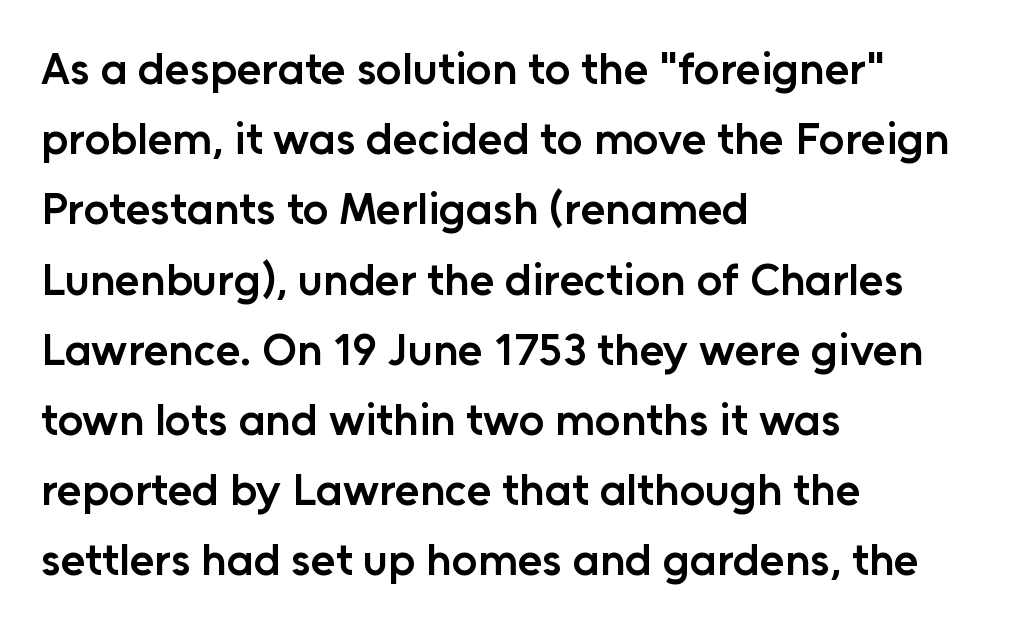
The rendering shows plain stroke endings on the letterforms — a sans-serif design. You could not count columns in this text — the font is proportionally spaced. Compared with a centered layout, this one pins lines to the left instead. Descender tails drop into unmarked territory.
